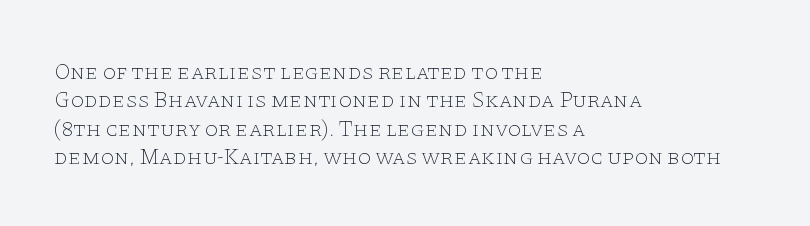
Rule under the text: the space is simply empty. Honestly, the letter spacing is just normal — you wouldn't notice it. The font's upright variant was chosen for this text. The strokes are not fattened; the text isn't bold. Layout note: lines flush left. The designer left line spacing at the default.
